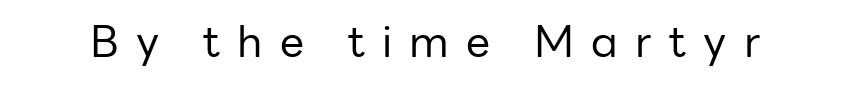
{"serif": "no", "italic": "no", "bold": "no", "weight": "regular", "width": "normal", "stroke_contrast": "low", "x_height": "medium", "monospaced": "no", "underline": "no", "letter_spacing": "wide", "letter_spacing_em": 0.4, "glyph_px": 43}
